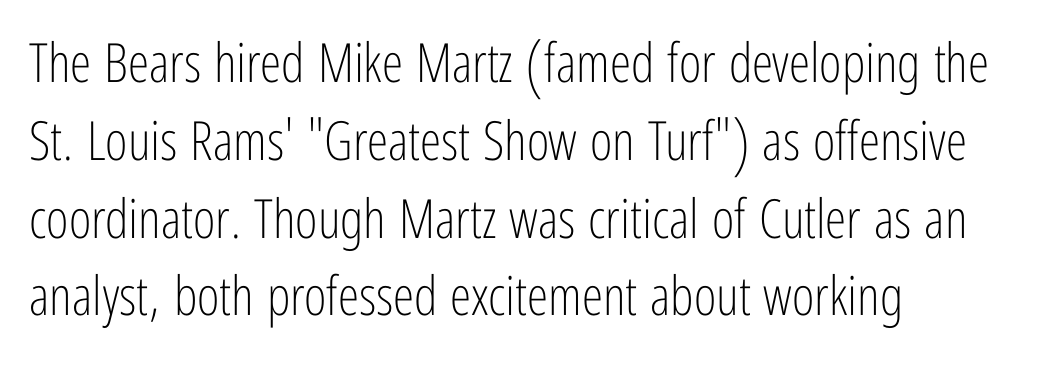
{"serif": "no", "italic": "no", "bold": "no", "weight": "light", "width": "condensed", "stroke_contrast": "low", "x_height": "medium", "monospaced": "no", "underline": "no", "align": "left", "line_spacing": "normal", "line_spacing_ratio": 1.44, "letter_spacing": "normal", "letter_spacing_em": 0.0, "glyph_px": 54}
